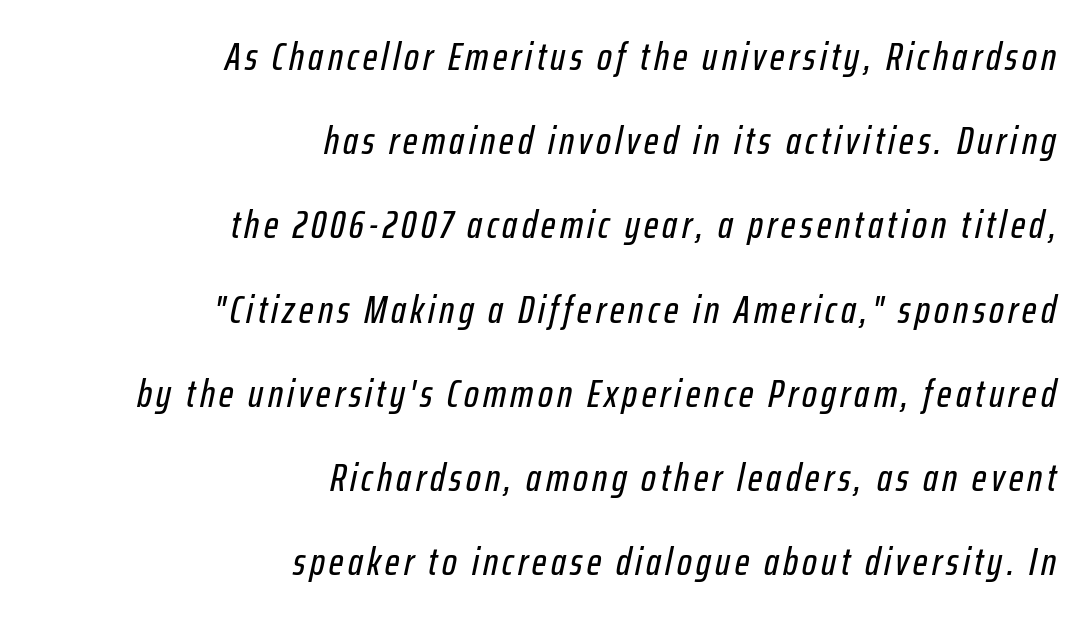
Is this a fixed-width face? No — the glyphs have proportional, varying widths. Clear beneath every line of the passage. Is there much room between lines? Yes — plenty of vertical air separates them. In terms of posture, this sample is oblique.
